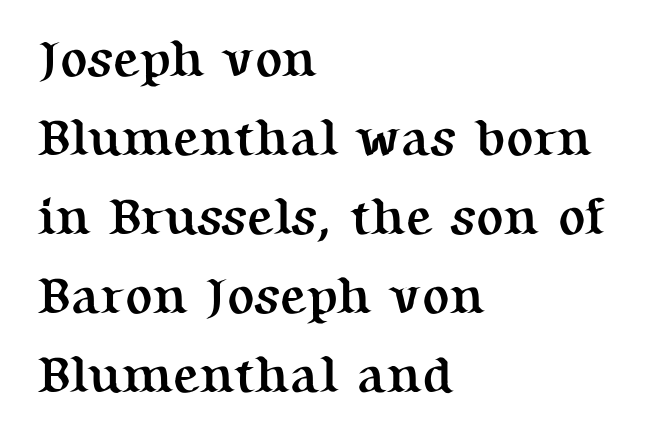
The image shows 51 px semibold serif type, upright; set left-aligned, normal line spacing (1.55x), normal letter spacing, not underlined; medium stroke contrast and a medium x-height.
